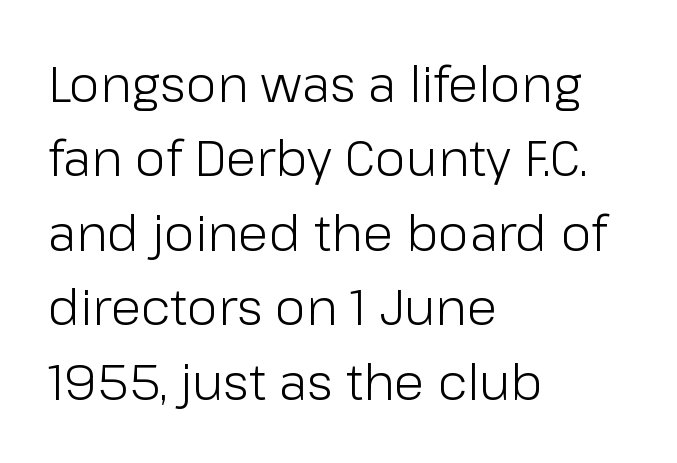
The image shows 50 px light sans-serif type, upright; set left-aligned, normal line spacing (1.49x), normal letter spacing, not underlined; low stroke contrast and a medium x-height.
